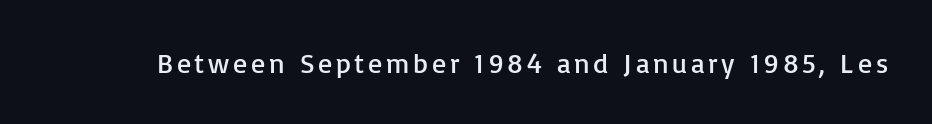
{"serif": "no", "italic": "no", "bold": "no", "weight": "regular", "width": "normal", "stroke_contrast": "low", "x_height": "medium", "monospaced": "no", "underline": "no", "glyph_px": 28}
